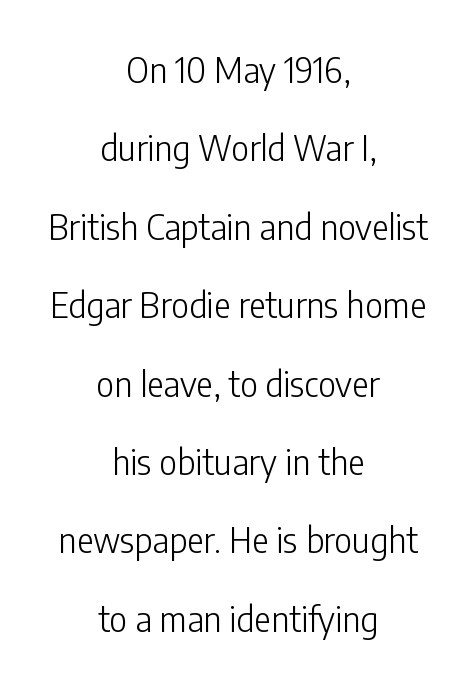
Typographically, this falls in the sans-serif category. Proportional: the letters do not fall into vertical columns. Italic? Not at all — the glyphs are vertical. The space between consecutive lines is lavish. Casual observation: everything's sitting right in the middle. These glyphs show unthickened strokes, regular width or finer.
